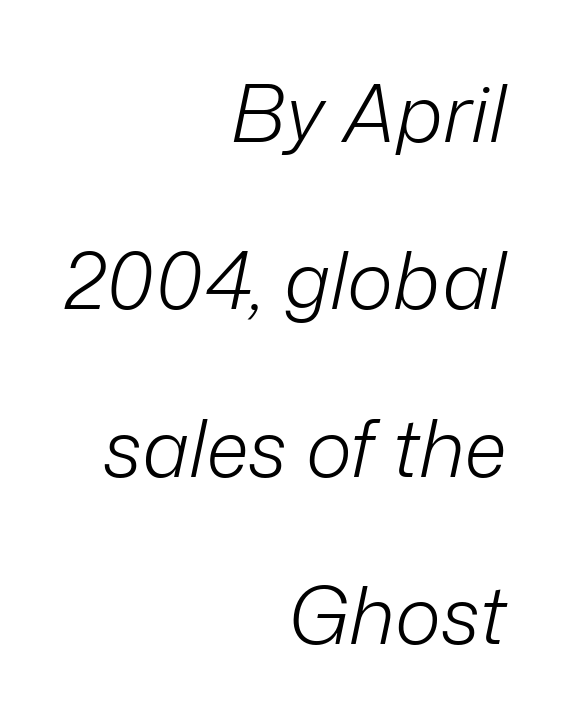
{"italic": "yes", "lean": "right", "slant_degrees": 12, "bold": "no", "weight": "light", "width": "normal", "stroke_contrast": "low", "x_height": "medium", "monospaced": "no", "underline": "no", "align": "right", "line_spacing": "loose", "line_spacing_ratio": 2.12, "letter_spacing": "normal", "letter_spacing_em": 0.0, "glyph_px": 79}
